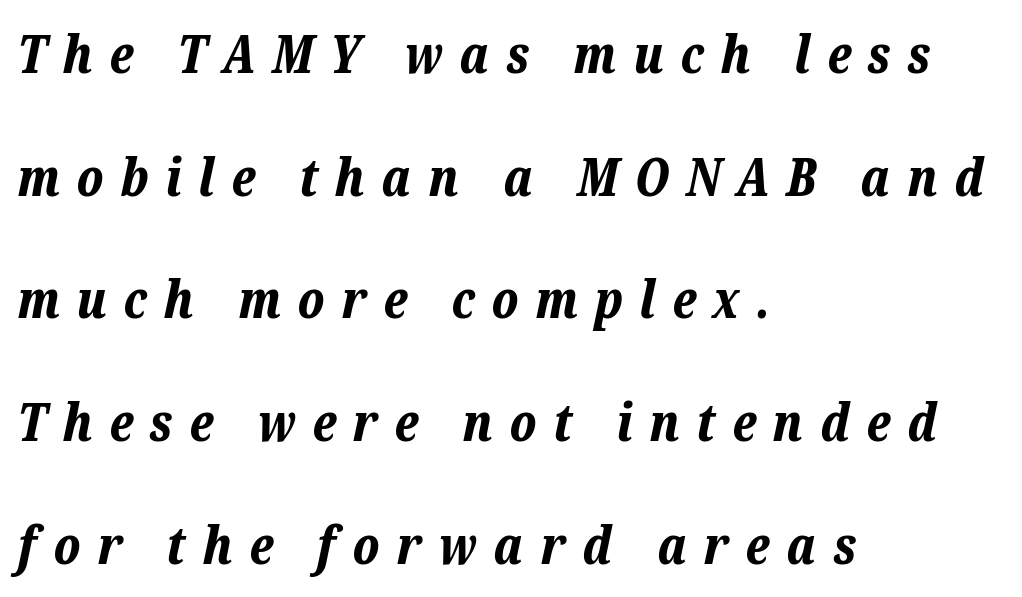
There is plenty of visible air inserted between adjacent glyphs. Is the type slanted? Yes — the strokes lean at a clear angle. Heavy, bold letterforms. Notice the wide empty band between every row — that's loose leading.
